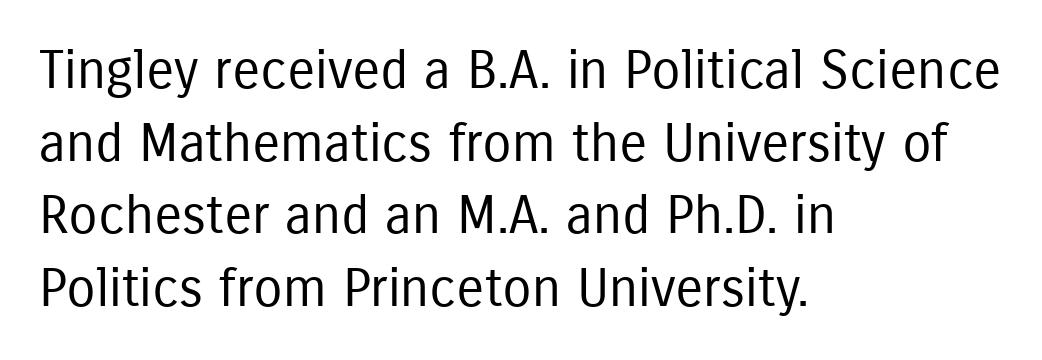
Q: Is the text bold? A: No.
Q: Is the text italic (slanted)? A: No, it is upright.
Q: Is the typeface a serif or a sans-serif typeface? A: Sans-serif.
Q: Is the text underlined? A: No.
Q: How is the paragraph aligned? A: Left-aligned.
Q: Is the spacing between letters normal or unusually wide? A: Normal.
Q: Is the spacing between lines tight, normal or loose? A: Normal.
Q: Width (condensed, normal, or wide)? A: Condensed.
Q: Stroke contrast? A: Low.
Q: x-height? A: Medium.
Q: Monospaced? A: No.
